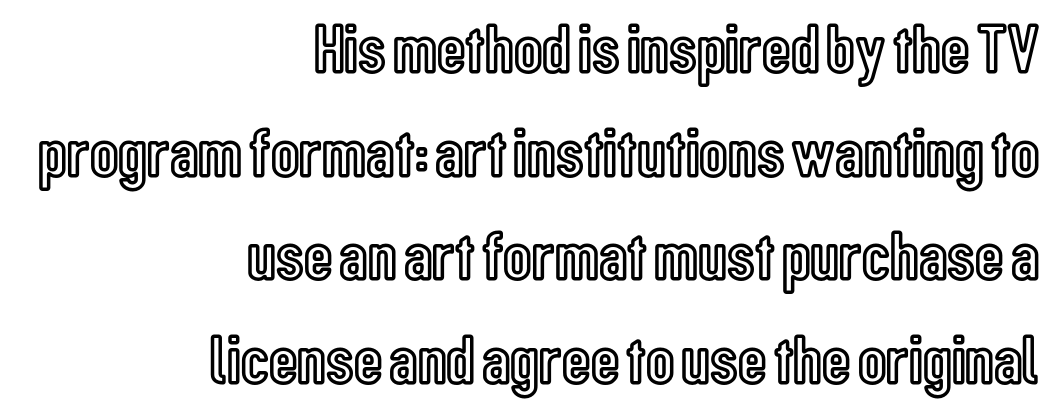
Tracking value appears to be zero — textbook default spacing. Does the lettering tilt? It doesn't — this is upright. This sample has the flowing, uneven cadence of proportional lettering. Compared with a flush-left layout, this one pins lines to the opposite, right side. The specimen omits any rule beneath the text block's lines. Students, observe: this is what conventionally led text looks like.
